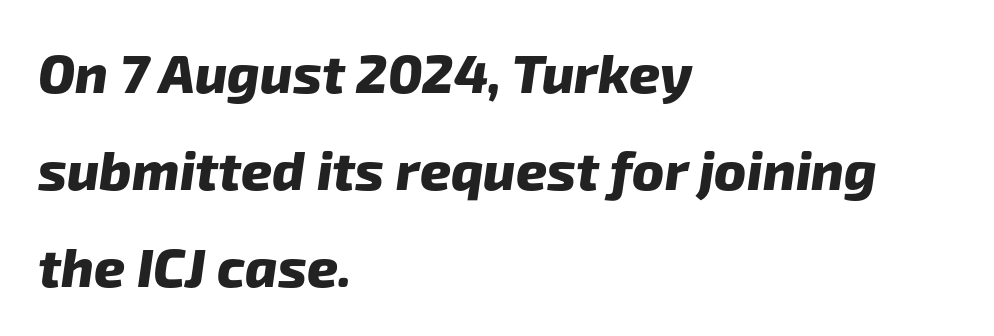
Q: Is the text bold? A: Yes.
Q: Is the typeface a serif or a sans-serif typeface? A: Sans-serif.
Q: Is the text underlined? A: No.
Q: How is the paragraph aligned? A: Left-aligned.
Q: Is the spacing between letters normal or unusually wide? A: Normal.
Q: Width (condensed, normal, or wide)? A: Normal.
Q: Stroke contrast? A: Low.
Q: x-height? A: Medium.
Q: Monospaced? A: No.
